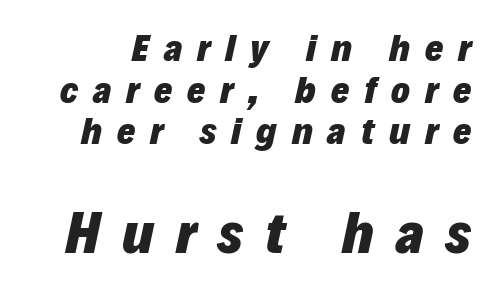
Q: Is the text bold? A: Yes.
Q: Is the text italic (slanted)? A: Yes, it leans right by about 12 degrees.
Q: Is the text underlined? A: No.
Q: Is the spacing between letters normal or unusually wide? A: Unusually wide.
Q: Is the spacing between lines tight, normal or loose? A: Tight.
Q: Which block of text is set in a larger size, the first (top) or the second (bottom)? A: The second (bottom) one.
Q: Width (condensed, normal, or wide)? A: Normal.
Q: Stroke contrast? A: Low.
Q: x-height? A: Medium.
Q: Monospaced? A: No.
